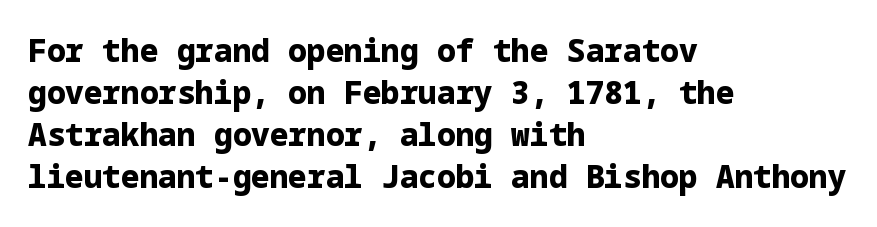
How are the letters spaced? Ordinarily, with no added tracking. This block has exactly the height ordinary leading produces. The specimen omits any rule beneath the text block's lines. The font's upright variant was chosen for this text.
